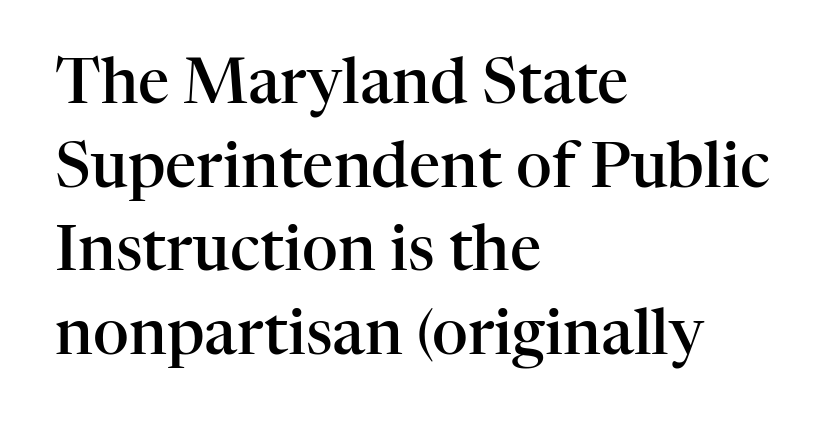
Q: Is the text bold? A: Semi-bold.
Q: Is the text italic (slanted)? A: No, it is upright.
Q: Is the typeface a serif or a sans-serif typeface? A: Serif.
Q: Is the text underlined? A: No.
Q: How is the paragraph aligned? A: Left-aligned.
Q: Is the spacing between letters normal or unusually wide? A: Normal.
Q: Is the spacing between lines tight, normal or loose? A: Normal.
Q: Width (condensed, normal, or wide)? A: Normal.
Q: Stroke contrast? A: High.
Q: x-height? A: Medium.
Q: Monospaced? A: No.
